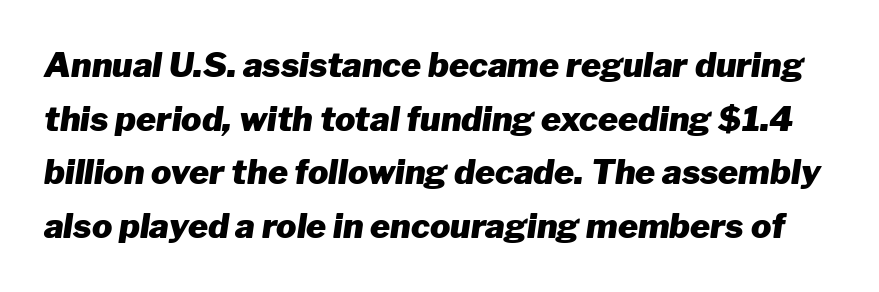
The rendering uses a moderate line-height, typical for paragraphs. Bare-footed words on every line. You could call the tracking neutral — neither tight nor loose. The rendering uses natural spacing where letterforms have individual widths. In terms of weight, the rendering is a true, heavy bold.
